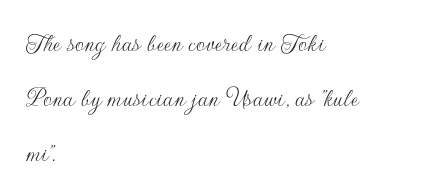
Character widths vary here, with narrow letters taking less room than wide ones. Letterform terminals end flat and unadorned throughout the passage. Where is the straight margin? On the left. Observe the ordinary spacing: letters are neighbours, not strangers.
